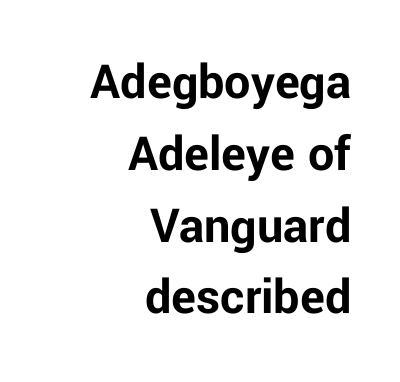
The image shows 52 px bold sans-serif type, upright; set right-aligned, normal line spacing (1.38x), normal letter spacing, not underlined; low stroke contrast and a medium x-height.
